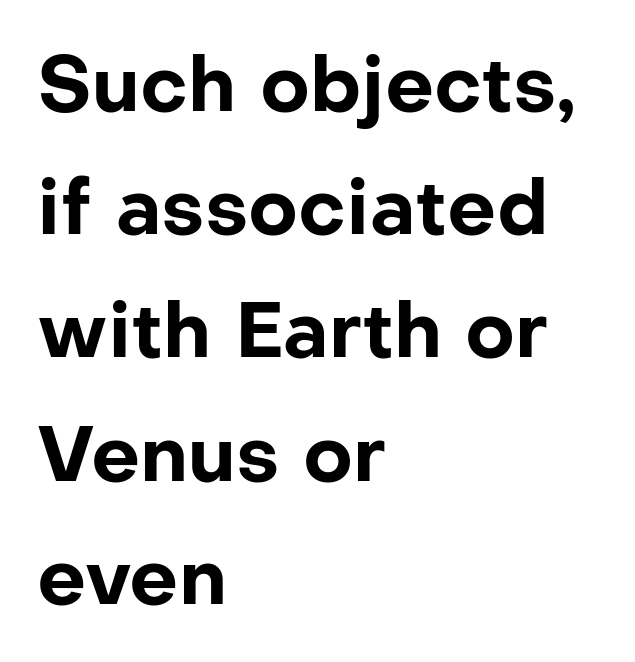
{"serif": "no", "italic": "no", "bold": "yes", "weight": "bold", "width": "normal", "stroke_contrast": "low", "x_height": "medium", "monospaced": "no", "underline": "no", "align": "left", "line_spacing": "normal", "line_spacing_ratio": 1.6, "letter_spacing": "normal", "letter_spacing_em": 0.0, "glyph_px": 77}
